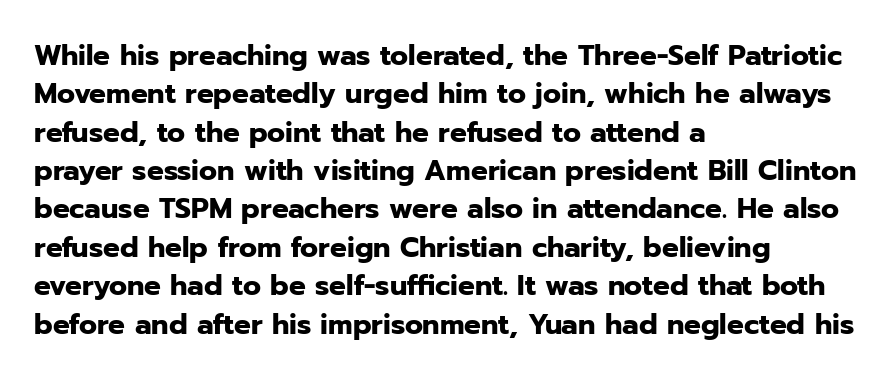
{"serif": "no", "italic": "no", "bold": "yes", "weight": "heavy", "width": "normal", "stroke_contrast": "low", "x_height": "medium", "monospaced": "no", "underline": "no", "align": "left", "line_spacing": "normal", "line_spacing_ratio": 1.37, "letter_spacing": "normal", "letter_spacing_em": 0.0, "glyph_px": 28}
